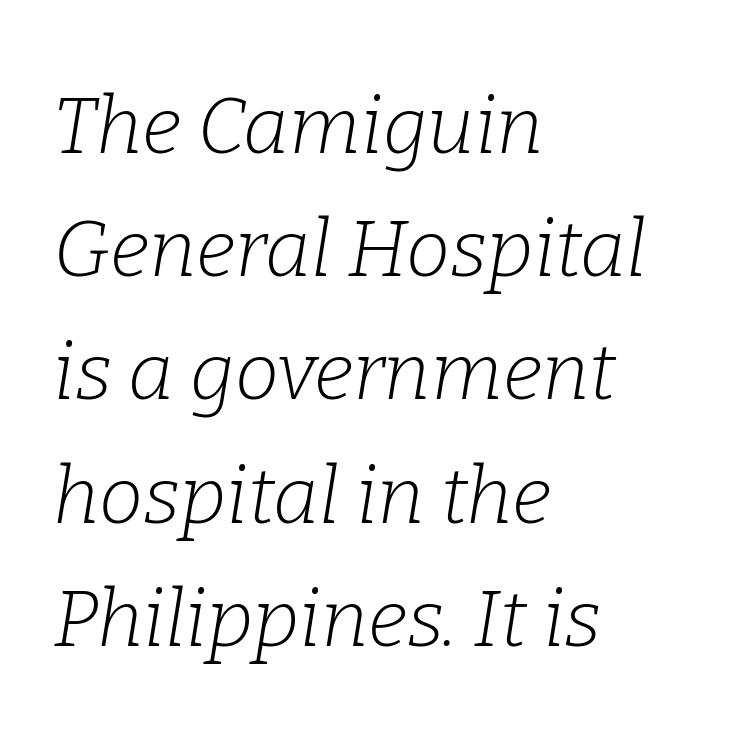
{"serif": "yes", "italic": "yes", "lean": "right", "slant_degrees": 9, "bold": "no", "weight": "light", "width": "normal", "stroke_contrast": "low", "x_height": "medium", "monospaced": "no", "underline": "no", "align": "left", "line_spacing": "normal", "line_spacing_ratio": 1.56, "letter_spacing": "normal", "letter_spacing_em": 0.0, "glyph_px": 79}
